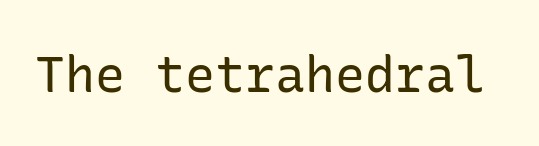
Q: Is the text bold? A: No.
Q: Is the text italic (slanted)? A: No, it is upright.
Q: Is the typeface a serif or a sans-serif typeface? A: Sans-serif.
Q: Is the text underlined? A: No.
Q: Is the spacing between letters normal or unusually wide? A: Normal.
Q: Width (condensed, normal, or wide)? A: Normal.
Q: Stroke contrast? A: Low.
Q: x-height? A: Medium.
